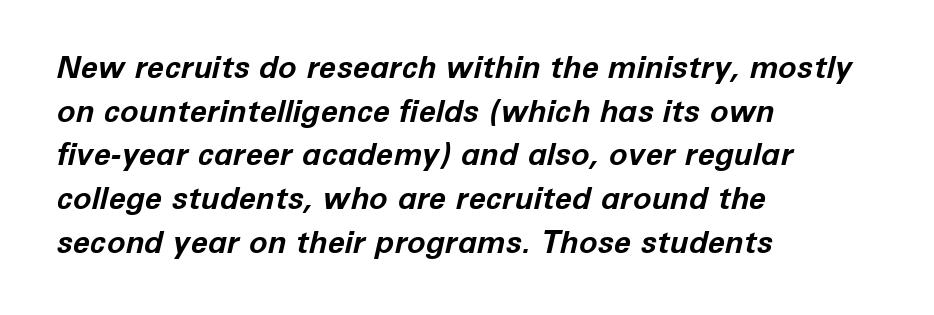
The image shows 31 px bold type, italic (leaning right); set left-aligned, normal line spacing (1.41x), normal letter spacing, not underlined; low stroke contrast and a medium x-height.
